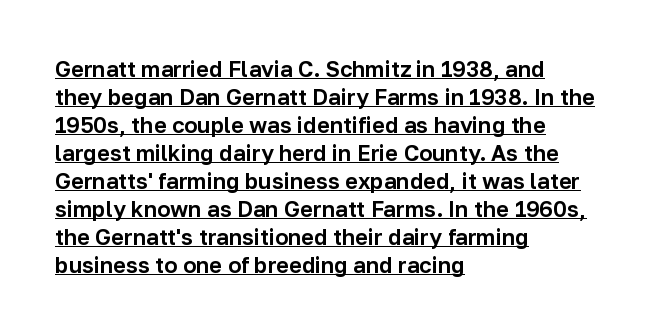
Q: Is the text italic (slanted)? A: No, it is upright.
Q: Is the text underlined? A: Yes.
Q: How is the paragraph aligned? A: Left-aligned.
Q: Is the spacing between letters normal or unusually wide? A: Normal.
Q: Is the spacing between lines tight, normal or loose? A: Normal.
